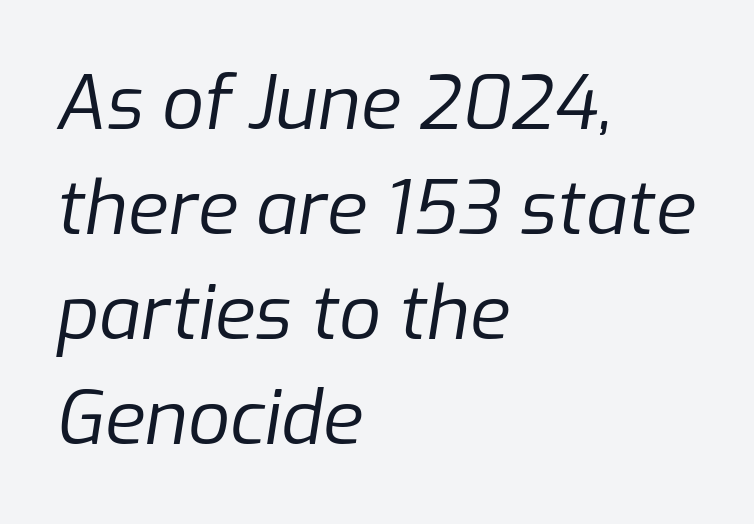
{"italic": "yes", "lean": "right", "slant_degrees": 9, "bold": "no", "weight": "regular", "width": "normal", "stroke_contrast": "low", "x_height": "medium", "monospaced": "no", "underline": "no", "align": "left", "line_spacing": "normal", "line_spacing_ratio": 1.42, "letter_spacing": "normal", "letter_spacing_em": 0.0, "glyph_px": 74}
